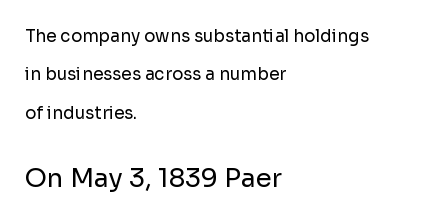
{"italic": "no", "bold": "no", "underline": "no", "align": "left", "line_spacing": "loose", "line_spacing_ratio": 2.26, "letter_spacing": "normal", "letter_spacing_em": 0.0, "larger_block": "second", "size_ratio": 1.53, "glyph_px": 26}
